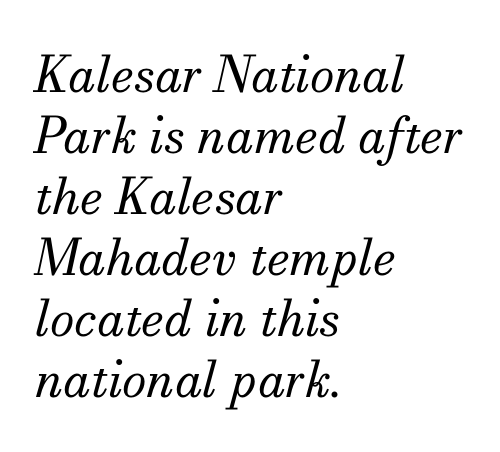
{"serif": "yes", "italic": "yes", "lean": "right", "slant_degrees": 13, "bold": "no", "weight": "regular", "width": "normal", "stroke_contrast": "medium", "x_height": "small", "monospaced": "no", "underline": "no", "align": "left", "line_spacing_ratio": 1.22, "letter_spacing": "normal", "letter_spacing_em": 0.0, "glyph_px": 50}
